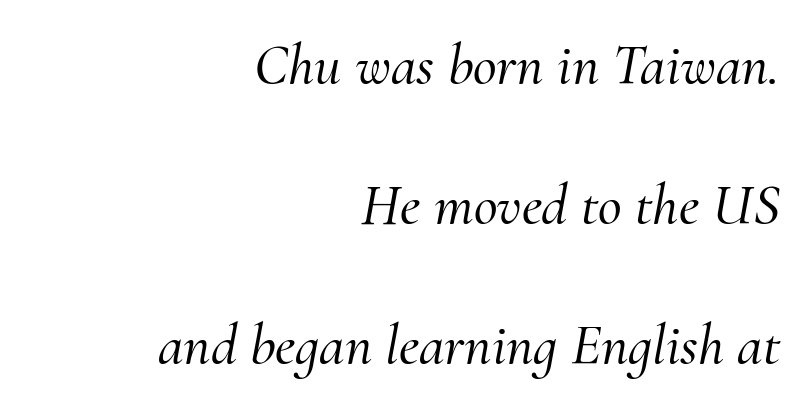
Q: Is the text italic (slanted)? A: Yes, it leans right by about 10 degrees.
Q: Is the typeface a serif or a sans-serif typeface? A: Serif.
Q: Is the text underlined? A: No.
Q: How is the paragraph aligned? A: Right-aligned.
Q: Is the spacing between letters normal or unusually wide? A: Normal.
Q: Is the spacing between lines tight, normal or loose? A: Loose.
Q: Width (condensed, normal, or wide)? A: Normal.
Q: Stroke contrast? A: Medium.
Q: x-height? A: Small.
Q: Monospaced? A: No.
